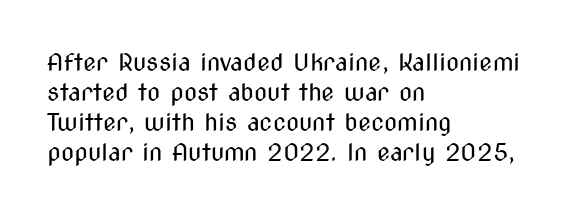
The image shows 24 px text type, upright; set left-aligned, normal line spacing (1.25x), normal letter spacing, not underlined.
